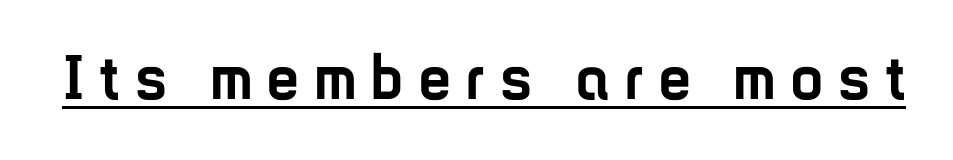
Q: Is the text bold? A: Yes.
Q: Is the text italic (slanted)? A: No, it is upright.
Q: Is the typeface a serif or a sans-serif typeface? A: Sans-serif.
Q: Is the text underlined? A: Yes.
Q: Is the spacing between letters normal or unusually wide? A: Unusually wide.
Q: Width (condensed, normal, or wide)? A: Condensed.
Q: Stroke contrast? A: Low.
Q: x-height? A: Medium.
Q: Monospaced? A: No.
